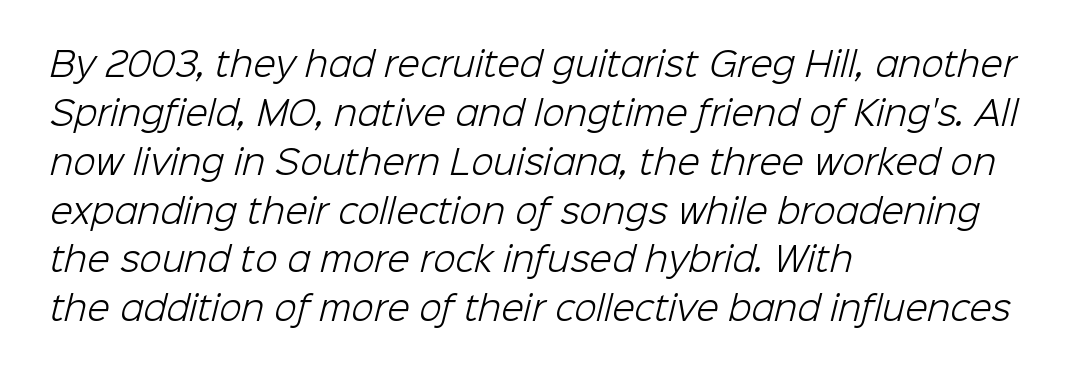
The letters sit at their default tracking, neither squeezed nor spread. A typesetter would call this proportional, since set widths differ per character. Leading matches the norm, producing a regular column. This sample uses a sans-serif face.
